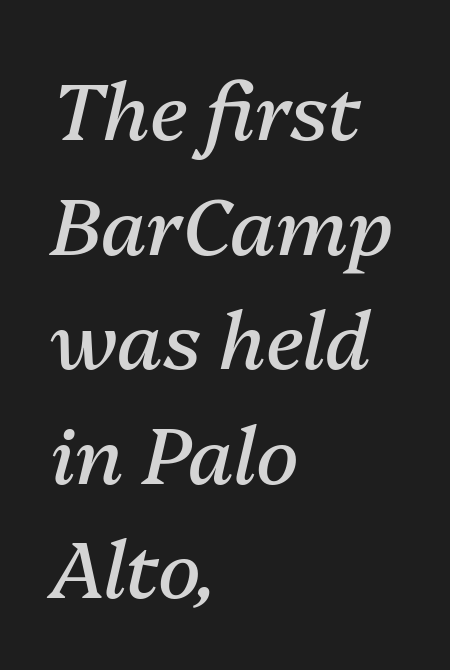
The passage shown stacks its lines at a standard gap. A bare baseline throughout the passage. These lines are rendered in a variable-pitch font. Tracking value appears to be zero — textbook default spacing.
